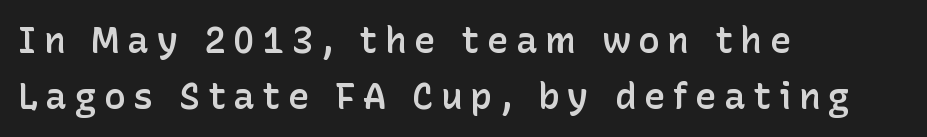
Q: Is the text bold? A: Semi-bold.
Q: Is the text italic (slanted)? A: No, it is upright.
Q: Is the typeface a serif or a sans-serif typeface? A: Sans-serif.
Q: Is the text underlined? A: No.
Q: How is the paragraph aligned? A: Left-aligned.
Q: Is the spacing between letters normal or unusually wide? A: Unusually wide.
Q: Is the spacing between lines tight, normal or loose? A: Normal.
Q: Width (condensed, normal, or wide)? A: Normal.
Q: Stroke contrast? A: Low.
Q: x-height? A: Medium.
Q: Monospaced? A: No.
